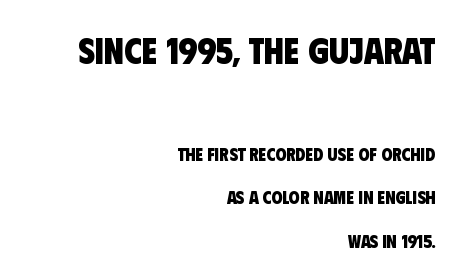
Q: Is the text bold? A: Yes.
Q: Is the typeface a serif or a sans-serif typeface? A: Sans-serif.
Q: Is the text underlined? A: No.
Q: How is the paragraph aligned? A: Right-aligned.
Q: Is the spacing between letters normal or unusually wide? A: Normal.
Q: Is the spacing between lines tight, normal or loose? A: Loose.
Q: Which block of text is set in a larger size, the first (top) or the second (bottom)? A: The first (top) one.
Q: Width (condensed, normal, or wide)? A: Condensed.
Q: Stroke contrast? A: Low.
Q: x-height? A: Large.
Q: Monospaced? A: No.
